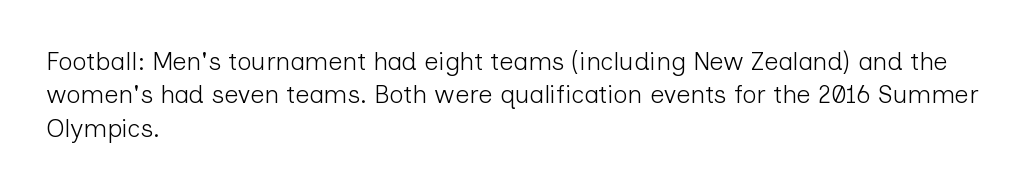
Notice how the stems are strictly vertical — no italics here. Clear beneath every line of the passage. Compared with typical paragraphs, the rows here are spaced about the same. The letters look calm and open, with moderate or lighter stems. Spacing between characters is what you'd get straight out of the box.
